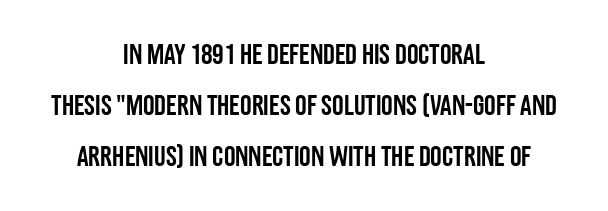
{"serif": "no", "italic": "no", "width": "condensed", "stroke_contrast": "low", "x_height": "large", "monospaced": "no", "underline": "no", "align": "center", "line_spacing_ratio": 1.76, "letter_spacing": "normal", "letter_spacing_em": 0.0, "glyph_px": 29}
